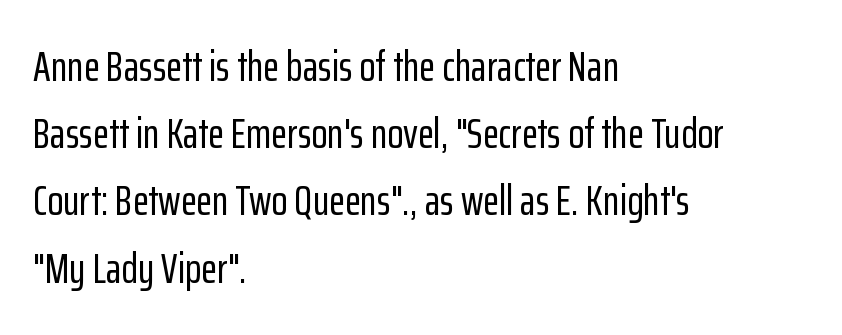
The paragraph has a hard left edge and a soft right edge. Character widths vary here, with narrow letters taking less room than wide ones. Classification — sans serif. Is there any slant? The stems are plumb.
